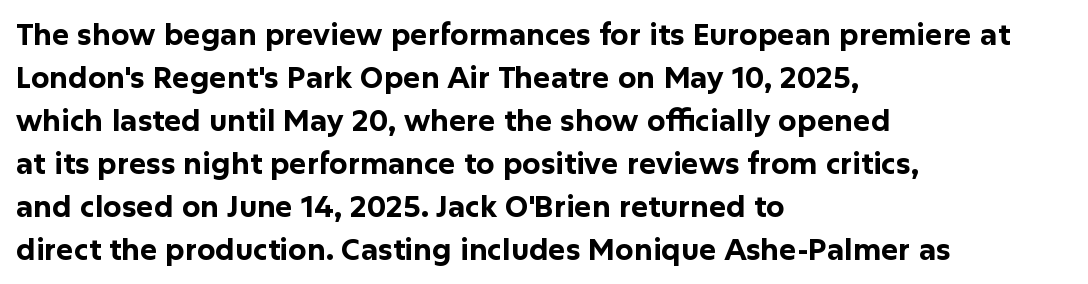
{"serif": "no", "italic": "no", "bold": "yes", "weight": "bold", "width": "normal", "stroke_contrast": "low", "x_height": "medium", "monospaced": "no", "underline": "no", "align": "left", "line_spacing": "normal", "line_spacing_ratio": 1.48, "letter_spacing": "normal", "letter_spacing_em": 0.0, "glyph_px": 29}
